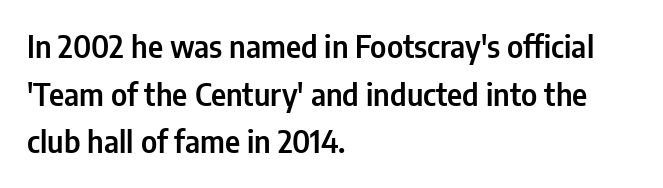
The image shows 30 px condensed sans-serif type, upright; set left-aligned, normal line spacing (1.59x), normal letter spacing, not underlined; low stroke contrast and a medium x-height.
